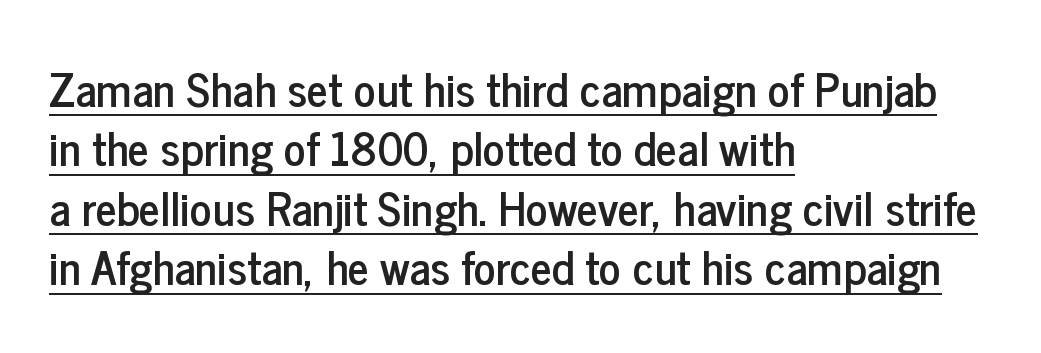
The image shows 46 px condensed sans-serif type, upright; set left-aligned, normal line spacing (1.29x), normal letter spacing, underlined; low stroke contrast and a medium x-height.
